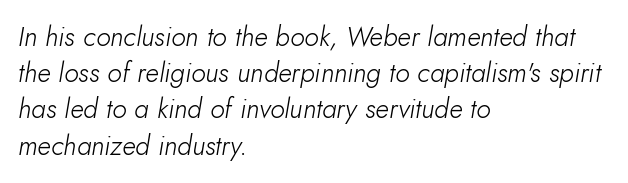
{"italic": "yes", "lean": "right", "slant_degrees": 10, "bold": "no", "underline": "no", "align": "left", "line_spacing": "normal", "line_spacing_ratio": 1.34, "letter_spacing": "normal", "letter_spacing_em": 0.0, "glyph_px": 27}
